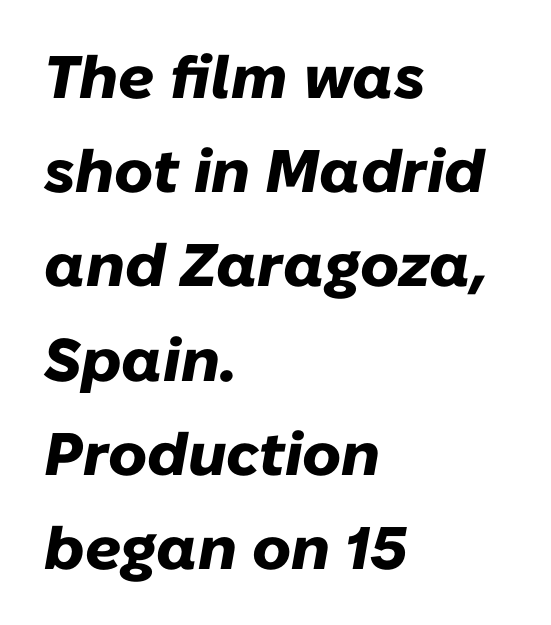
The image shows 60 px heavy type, italic (leaning right); set left-aligned, normal line spacing (1.57x), normal letter spacing, not underlined; low stroke contrast and a medium x-height.
